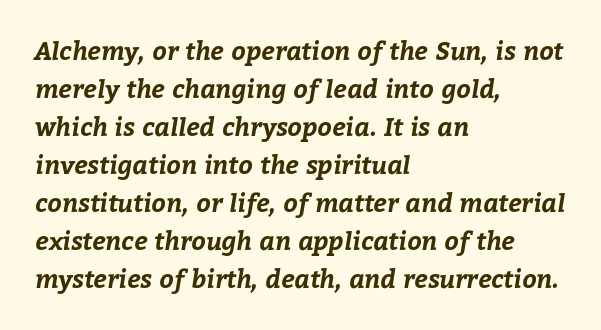
The image shows 25 px bold type; set left-aligned, normal line spacing (1.52x), normal letter spacing, not underlined.
